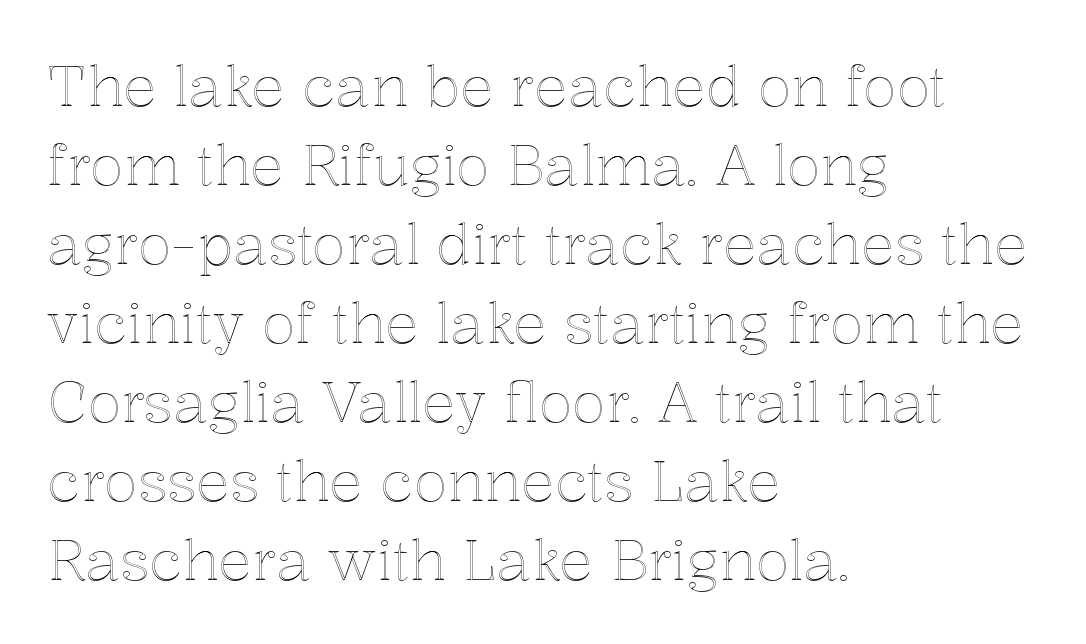
This sample uses plain, unmodified letter spacing. Posture: straight, roman, zero tilt. The rendering anchors every line to the left-hand side. The lines sit at an ordinary, default distance from one another. Character widths vary here, with narrow letters taking less room than wide ones. Any mark beneath the type? The region is blank.
